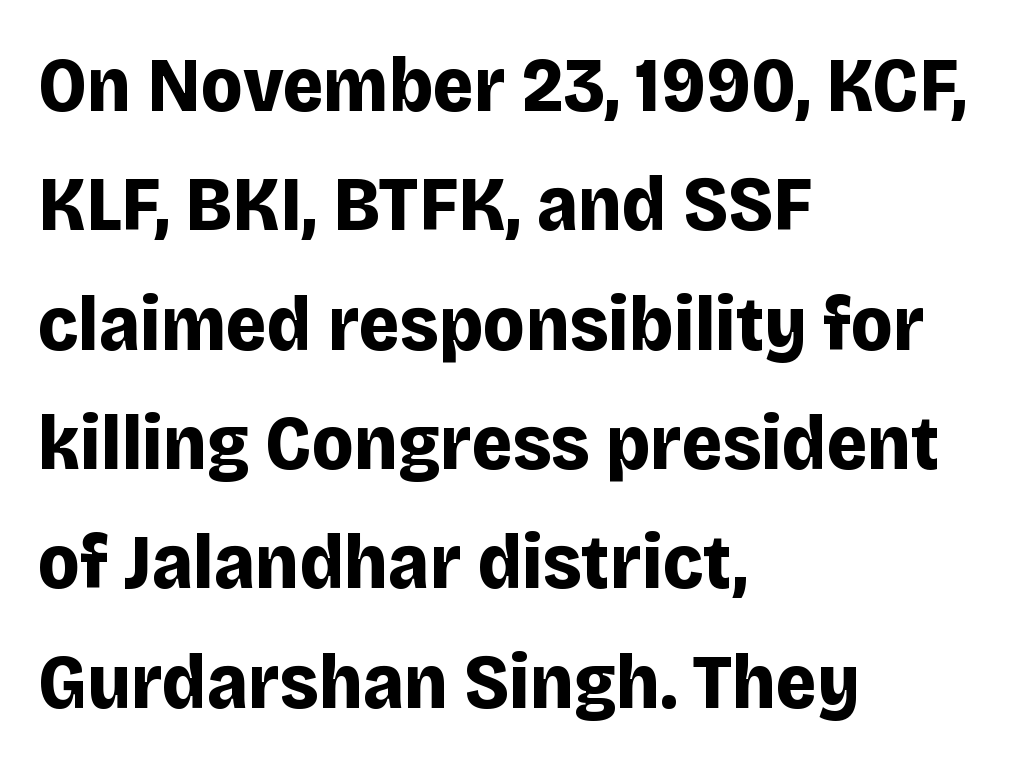
Q: Is the text bold? A: Yes.
Q: Is the text italic (slanted)? A: No, it is upright.
Q: Is the typeface a serif or a sans-serif typeface? A: Sans-serif.
Q: Is the text underlined? A: No.
Q: How is the paragraph aligned? A: Left-aligned.
Q: Is the spacing between letters normal or unusually wide? A: Normal.
Q: Is the spacing between lines tight, normal or loose? A: Normal.
Q: Width (condensed, normal, or wide)? A: Normal.
Q: Stroke contrast? A: Low.
Q: x-height? A: Large.
Q: Monospaced? A: No.
